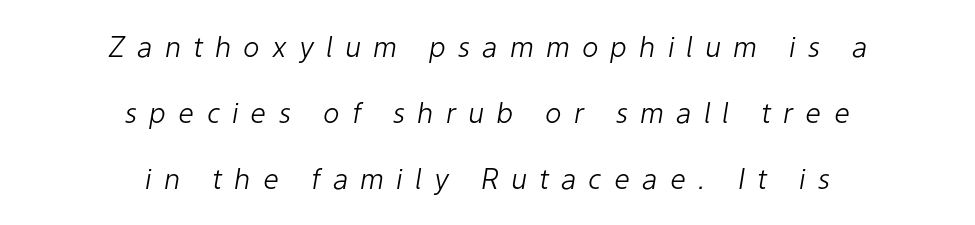
Q: Is the text bold? A: No.
Q: Is the text italic (slanted)? A: Yes, it leans right by about 9 degrees.
Q: Is the text underlined? A: No.
Q: How is the paragraph aligned? A: Centered.
Q: Is the spacing between letters normal or unusually wide? A: Unusually wide.
Q: Is the spacing between lines tight, normal or loose? A: Loose.
Q: Width (condensed, normal, or wide)? A: Normal.
Q: Stroke contrast? A: Low.
Q: x-height? A: Medium.
Q: Monospaced? A: No.
